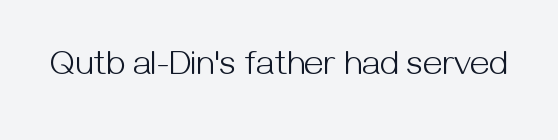
Unlike italic type, these characters show no tilt at all. Bold? No — there's no thickening of the strokes. Letterform terminals end flat and unadorned throughout the passage. This sample has the flowing, uneven cadence of proportional lettering. The area under the type is left untouched.
